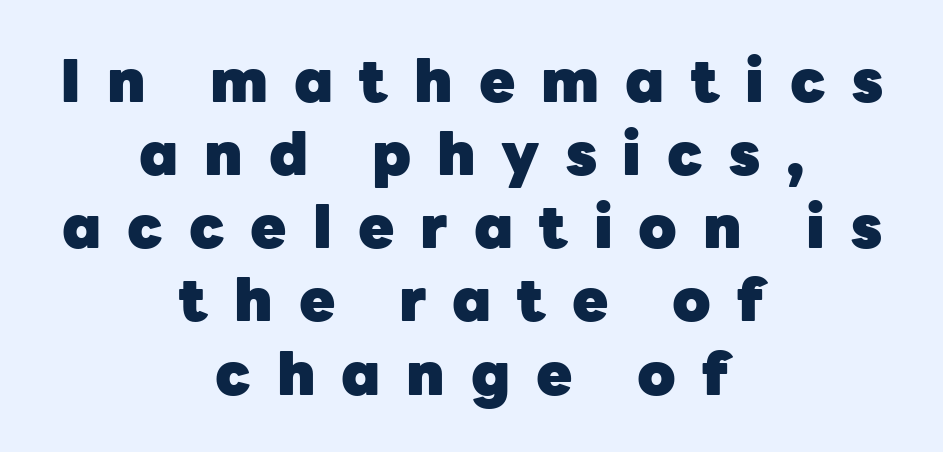
The type sits square on the baseline with zero lean. The glyphs are unaccompanied by any horizontal stroke below them. The setting favours the middle, as headings and verse often do. You can tell from the bare stems that sans-serif type was used. Students, this is bold: see how much ink each stroke carries. These lines are rendered in a variable-pitch font.
